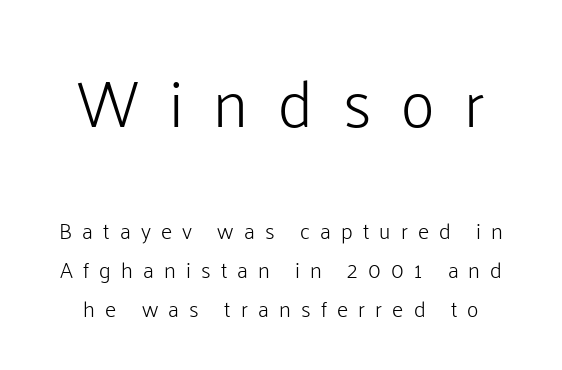
The image shows 65 px light sans-serif type, upright; set centered, line spacing 1.78x, unusually wide letter spacing (+0.46 em), not underlined; the first (top) block is 2.95x larger; low stroke contrast and a medium x-height.
